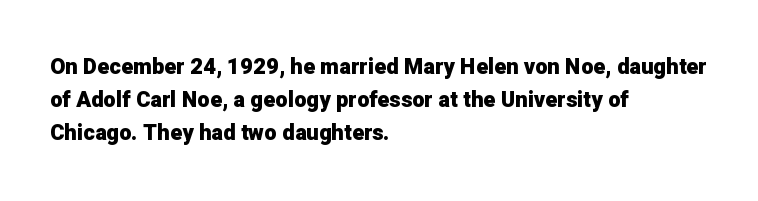
The image shows 22 px bold type, upright; set left-aligned, normal line spacing (1.51x), normal letter spacing, not underlined.
